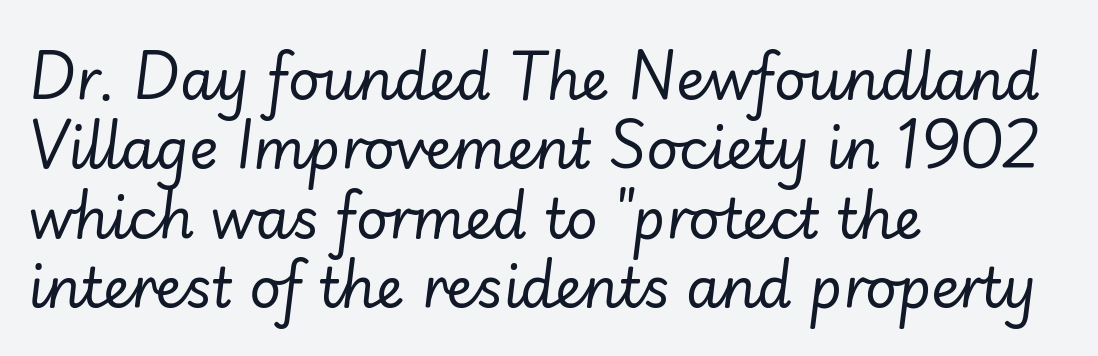
Q: Is the text bold? A: No.
Q: Is the text italic (slanted)? A: Yes, it leans right by about 7 degrees.
Q: Is the text underlined? A: No.
Q: How is the paragraph aligned? A: Left-aligned.
Q: Is the spacing between letters normal or unusually wide? A: Normal.
Q: Is the spacing between lines tight, normal or loose? A: Normal.
Q: Width (condensed, normal, or wide)? A: Normal.
Q: Stroke contrast? A: Low.
Q: x-height? A: Small.
Q: Monospaced? A: No.
